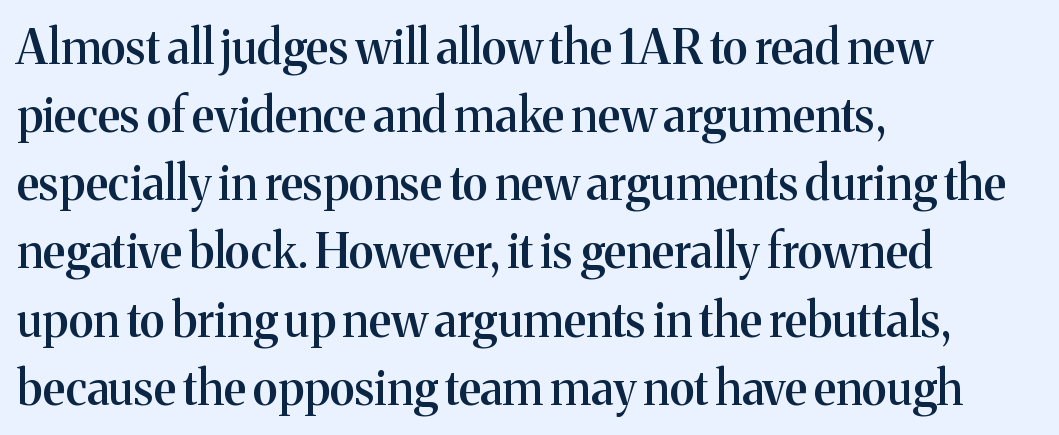
In terms of letterspacing, this is plain default setting. Successive baselines arrive at the customary interval. Quick note: underline off. The letters advance in unequal steps, a hallmark of proportional type.
